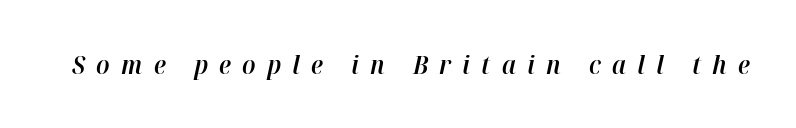
Q: Is the text bold? A: Semi-bold.
Q: Is the text italic (slanted)? A: Yes, it leans right by about 12 degrees.
Q: Is the text underlined? A: No.
Q: Is the spacing between letters normal or unusually wide? A: Unusually wide.
